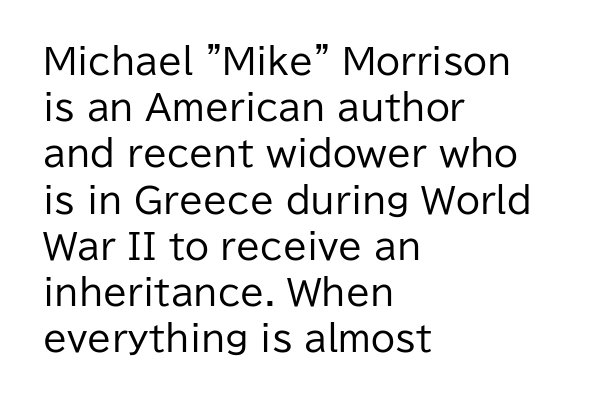
Proportional: the letters do not fall into vertical columns. The lines sit at an ordinary, default distance from one another. The paragraph has a hard left edge and a soft right edge. Letters rest on an invisible, unmarked baseline. The horizontal fit of the characters is conventional and even.
